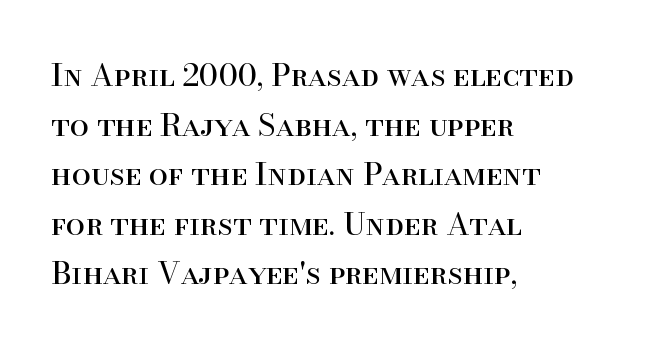
Italic: no, the glyphs are upright roman. Counters stay open thanks to moderate or lighter strokes. The passage shown is typed in a proportional face where columns would drift. The passage shown stacks its lines at a standard gap. Check the space under the baseline: it is left empty.
